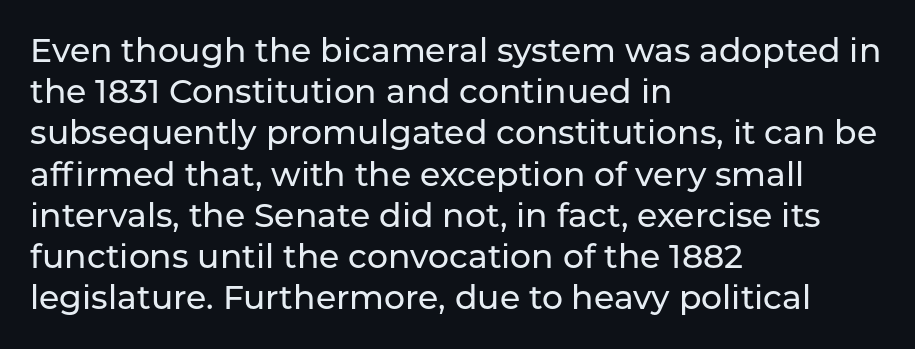
The image shows 33 px sans-serif type, upright; set left-aligned, normal line spacing (1.25x), normal letter spacing, not underlined; low stroke contrast and a medium x-height.
